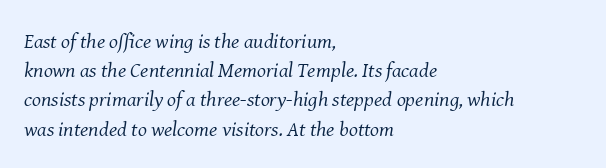
Q: Is the text bold? A: No.
Q: Is the text italic (slanted)? A: Yes, it leans right by about 8 degrees.
Q: Is the text underlined? A: No.
Q: How is the paragraph aligned? A: Left-aligned.
Q: Is the spacing between letters normal or unusually wide? A: Normal.
Q: Is the spacing between lines tight, normal or loose? A: Normal.
